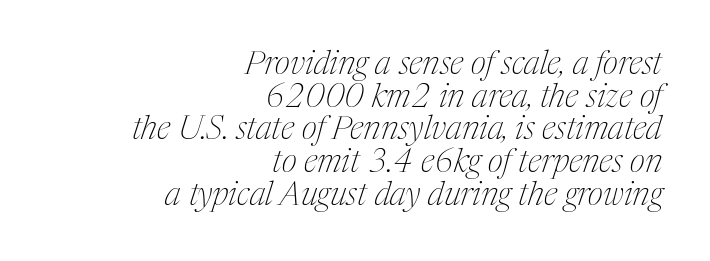
The ragged edge is on the left, which tells us the setting is flush right. If you drew a line through each stem, it would be angled. Looks like regular typesetting: each glyph gets only the width it needs. Compared with typical paragraphs, the rows here are closer together. The characters display serif detailing at their extremities. Quick note: underline off.
